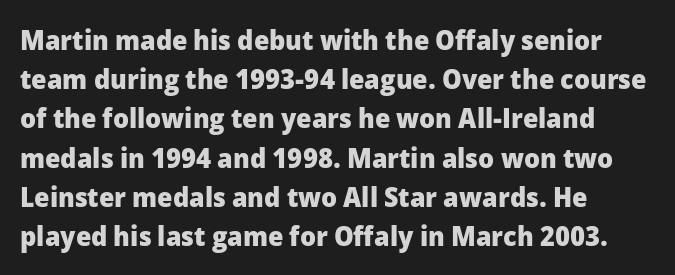
The image shows 28 px heavy sans-serif type, upright; set left-aligned, normal line spacing (1.4x), normal letter spacing, not underlined; low stroke contrast and a medium x-height.
